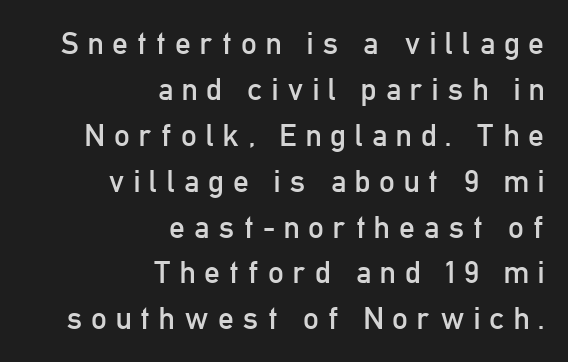
{"serif": "no", "italic": "no", "bold": "no", "weight": "regular", "width": "condensed", "stroke_contrast": "low", "x_height": "medium", "monospaced": "no", "underline": "no", "align": "right", "line_spacing": "normal", "line_spacing_ratio": 1.48, "letter_spacing": "wide", "letter_spacing_em": 0.29, "glyph_px": 31}
